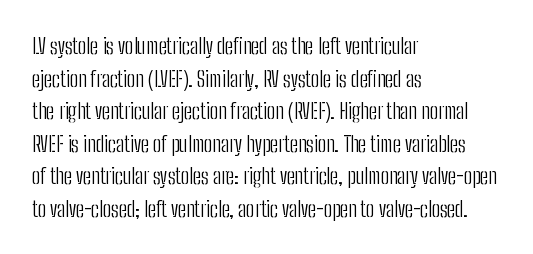
Q: Is the text bold? A: No.
Q: Is the text italic (slanted)? A: No, it is upright.
Q: Is the text underlined? A: No.
Q: How is the paragraph aligned? A: Left-aligned.
Q: Is the spacing between letters normal or unusually wide? A: Normal.
Q: Is the spacing between lines tight, normal or loose? A: Normal.
